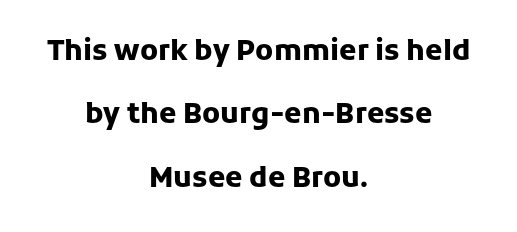
Q: Is the text bold? A: Yes.
Q: Is the text italic (slanted)? A: No, it is upright.
Q: Is the typeface a serif or a sans-serif typeface? A: Sans-serif.
Q: Is the text underlined? A: No.
Q: How is the paragraph aligned? A: Centered.
Q: Is the spacing between letters normal or unusually wide? A: Normal.
Q: Is the spacing between lines tight, normal or loose? A: Loose.
Q: Width (condensed, normal, or wide)? A: Normal.
Q: Stroke contrast? A: Low.
Q: x-height? A: Medium.
Q: Monospaced? A: No.
